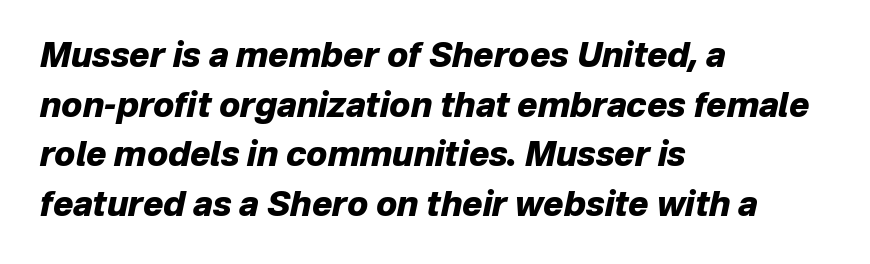
{"italic": "yes", "lean": "right", "slant_degrees": 12, "bold": "yes", "weight": "heavy", "width": "normal", "stroke_contrast": "low", "x_height": "medium", "monospaced": "no", "underline": "no", "align": "left", "line_spacing": "normal", "line_spacing_ratio": 1.46, "letter_spacing": "normal", "letter_spacing_em": 0.0, "glyph_px": 34}
